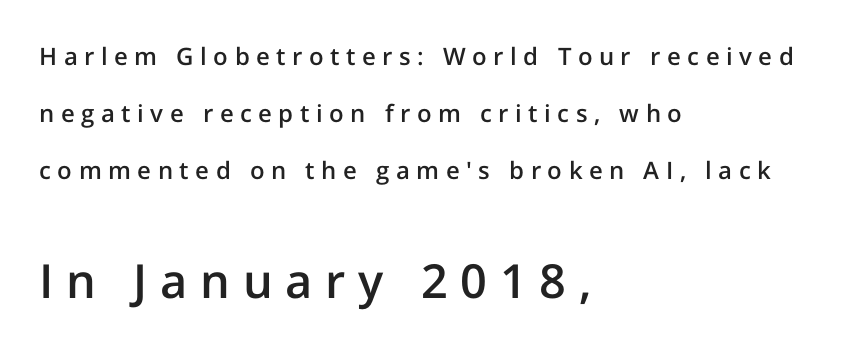
The image shows 47 px semibold sans-serif type, upright; set left-aligned, loose line spacing (2.37x), unusually wide letter spacing (+0.27 em), not underlined; the second (bottom) block is 1.96x larger; low stroke contrast and a medium x-height.
